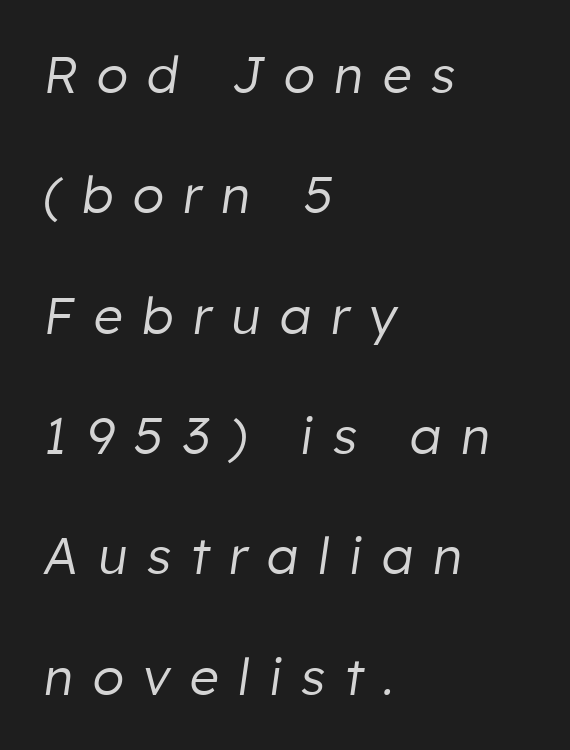
The words here are not underlined. Whoever set this chose breathing room over compactness in the vertical rhythm. The text carries the slant typical of an italic or oblique font. Where is the straight margin? On the left. The face used here is proportionally spaced, like ordinary book or web type.
